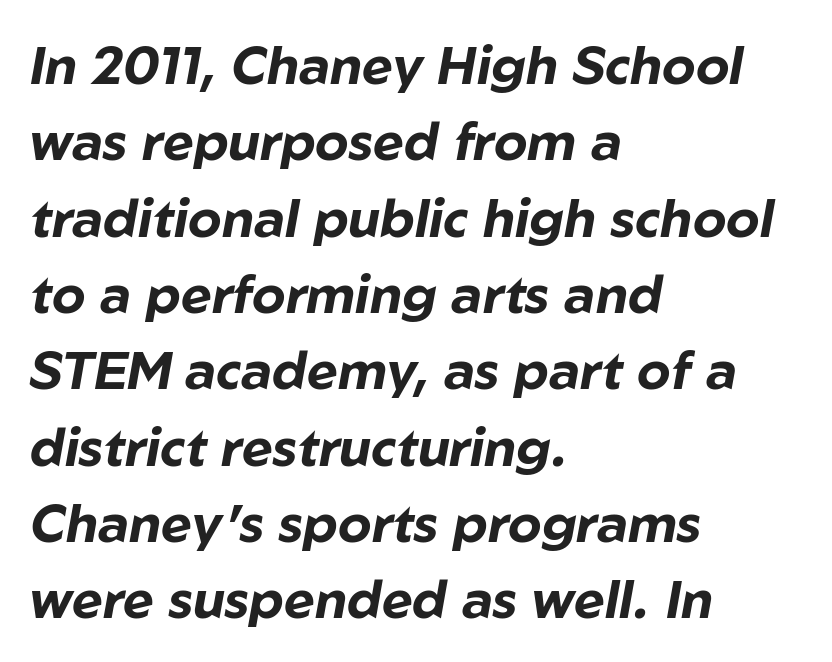
You could call the tracking neutral — neither tight nor loose. A dark, heavy texture on the line: the type is bold. Honestly, the row spacing looks completely unremarkable. Note the varied advance widths — an 'i' is clearly narrower than an 'm'.
